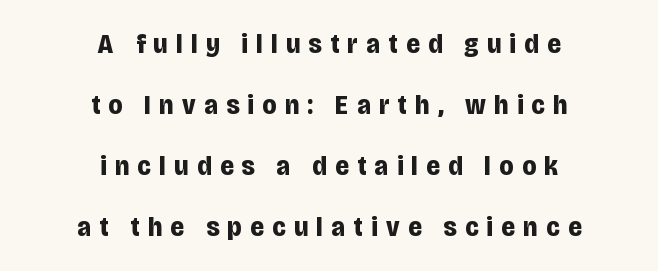
Q: Is the text bold? A: Yes.
Q: Is the text italic (slanted)? A: No, it is upright.
Q: Is the typeface a serif or a sans-serif typeface? A: Sans-serif.
Q: Is the text underlined? A: No.
Q: How is the paragraph aligned? A: Centered.
Q: Is the spacing between letters normal or unusually wide? A: Unusually wide.
Q: Is the spacing between lines tight, normal or loose? A: Loose.
Q: Width (condensed, normal, or wide)? A: Condensed.
Q: Stroke contrast? A: Low.
Q: x-height? A: Large.
Q: Monospaced? A: No.
